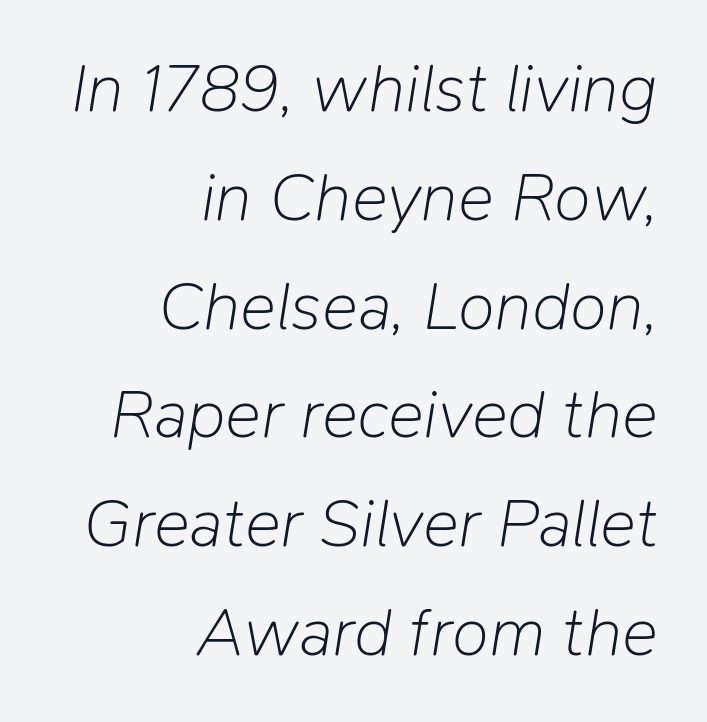
The image shows 68 px light type, italic (leaning right); set right-aligned, normal line spacing (1.6x), normal letter spacing, not underlined; low stroke contrast and a medium x-height.
